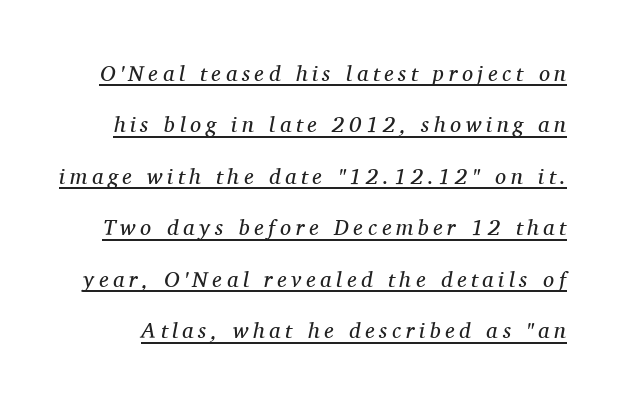
The image shows 22 px text type, italic (leaning right); set loose line spacing (2.34x), unusually wide letter spacing (+0.21 em), underlined.
